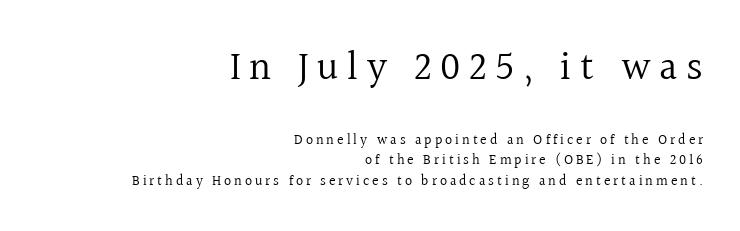
The image shows 40 px regular-weight serif type, upright; set right-aligned, normal line spacing (1.49x), unusually wide letter spacing (+0.21 em), not underlined; the first (top) block is 2.86x larger; a medium x-height.
